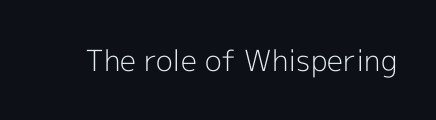
The image shows 29 px light sans-serif type, upright; set normal letter spacing, not underlined; a medium x-height.
